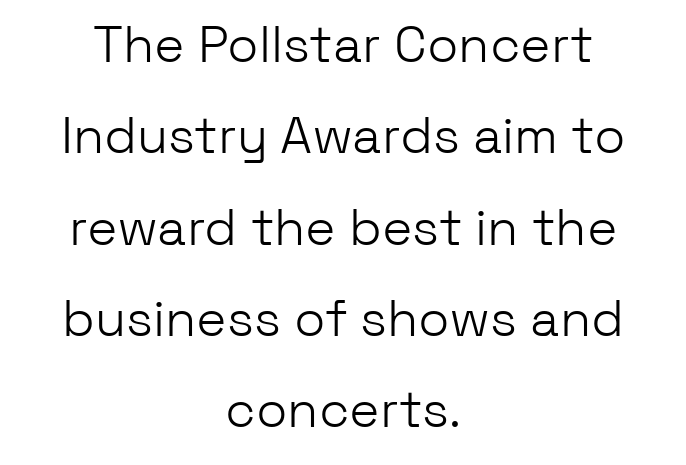
The image shows 51 px light sans-serif type, upright; set centered, line spacing 1.79x, normal letter spacing, not underlined; low stroke contrast and a medium x-height.
